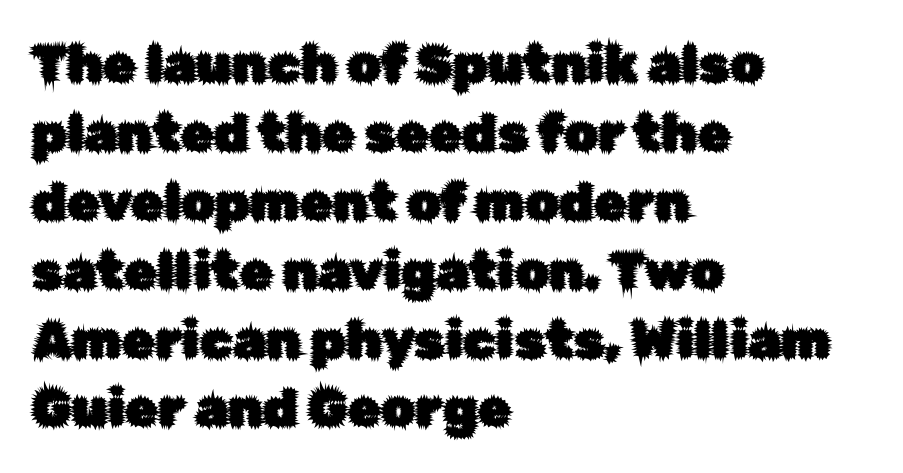
Does the lettering tilt? It doesn't — this is upright. The passage is arranged the way most books set body copy — flush left. Between one letter and the next there's only the usual sliver of space. Does the type have serifs? No, each stem ends abruptly.
